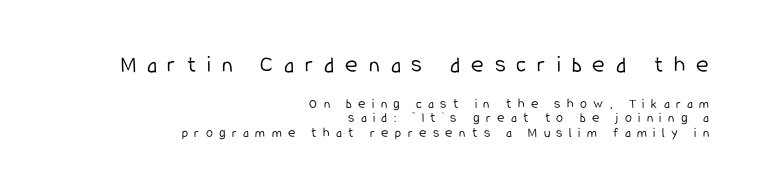
The image shows 24 px text type, upright; set right-aligned, tight line spacing (1.03x), unusually wide letter spacing (+0.46 em), not underlined; the first (top) block is 1.71x larger.
